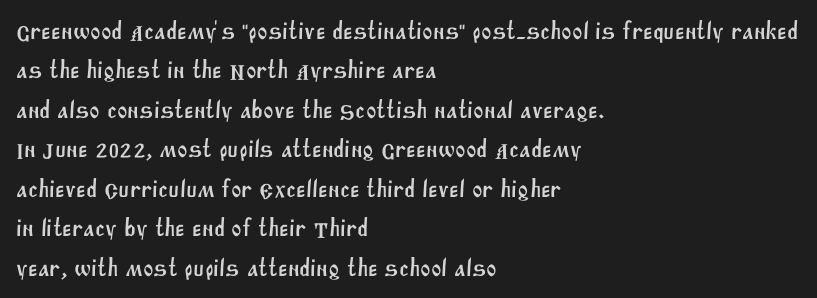
The image shows 25 px text type; set left-aligned, normal line spacing (1.58x), normal letter spacing, not underlined.
